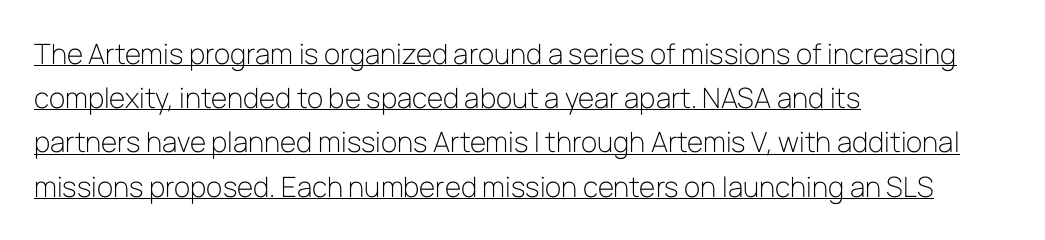
The image shows 28 px light sans-serif type, upright; set left-aligned, normal line spacing (1.58x), normal letter spacing, underlined; low stroke contrast and a medium x-height.
